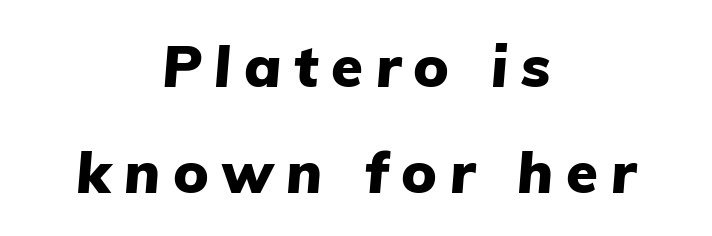
Q: Is the text bold? A: Yes.
Q: Is the text italic (slanted)? A: Yes, it leans right by about 5 degrees.
Q: Is the text underlined? A: No.
Q: How is the paragraph aligned? A: Centered.
Q: Is the spacing between letters normal or unusually wide? A: Unusually wide.
Q: Width (condensed, normal, or wide)? A: Normal.
Q: Stroke contrast? A: Low.
Q: x-height? A: Medium.
Q: Monospaced? A: No.
